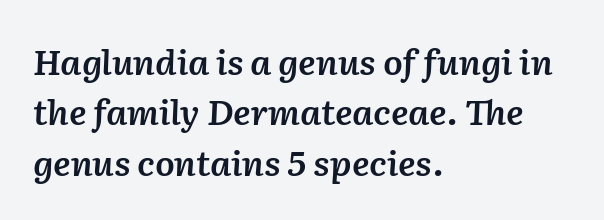
The font's italic variant was chosen for this text. Bare-footed words on every line. Compared with an ordinary text face, these strokes are moderately heavier — a semibold. You could not count columns in this text — the font is proportionally spaced. Notice how the passage keeps a crisp vertical edge on the left only. A typesetter would call this zero additional tracking.
